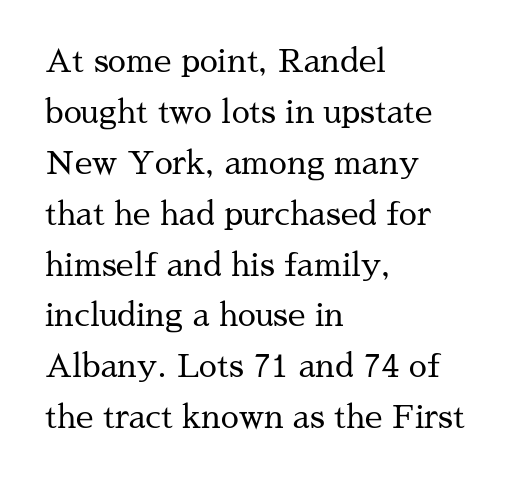
Q: Is the text bold? A: No.
Q: Is the text italic (slanted)? A: No, it is upright.
Q: Is the typeface a serif or a sans-serif typeface? A: Serif.
Q: Is the text underlined? A: No.
Q: How is the paragraph aligned? A: Left-aligned.
Q: Is the spacing between letters normal or unusually wide? A: Normal.
Q: Is the spacing between lines tight, normal or loose? A: Normal.
Q: Width (condensed, normal, or wide)? A: Normal.
Q: Stroke contrast? A: Medium.
Q: x-height? A: Medium.
Q: Monospaced? A: No.
